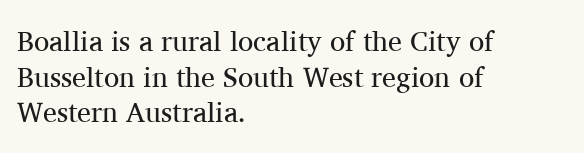
Q: Is the text bold? A: No.
Q: Is the text italic (slanted)? A: No, it is upright.
Q: Is the typeface a serif or a sans-serif typeface? A: Serif.
Q: Is the text underlined? A: No.
Q: How is the paragraph aligned? A: Left-aligned.
Q: Is the spacing between letters normal or unusually wide? A: Normal.
Q: Is the spacing between lines tight, normal or loose? A: Normal.
Q: Width (condensed, normal, or wide)? A: Normal.
Q: Stroke contrast? A: Medium.
Q: x-height? A: Medium.
Q: Monospaced? A: No.
